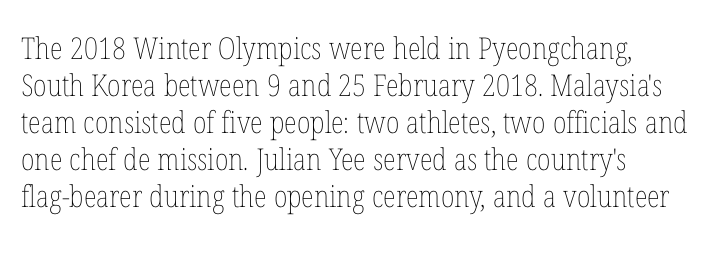
Q: Is the text bold? A: No.
Q: Is the text italic (slanted)? A: No, it is upright.
Q: Is the text underlined? A: No.
Q: Is the spacing between letters normal or unusually wide? A: Normal.
Q: Width (condensed, normal, or wide)? A: Condensed.
Q: Stroke contrast? A: Low.
Q: x-height? A: Medium.
Q: Monospaced? A: No.
